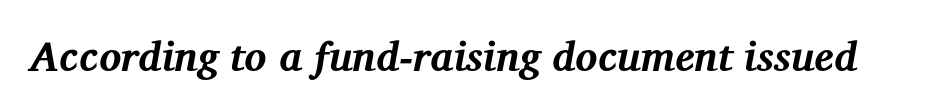
Q: Is the text bold? A: Yes.
Q: Is the text italic (slanted)? A: Yes, it leans right by about 12 degrees.
Q: Is the typeface a serif or a sans-serif typeface? A: Serif.
Q: Is the text underlined? A: No.
Q: Is the spacing between letters normal or unusually wide? A: Normal.
Q: Width (condensed, normal, or wide)? A: Normal.
Q: Stroke contrast? A: Medium.
Q: x-height? A: Medium.
Q: Monospaced? A: No.
